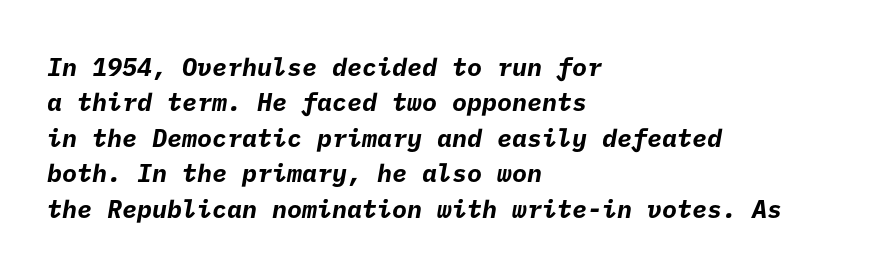
{"bold": "yes", "underline": "no", "align": "left", "line_spacing": "normal", "line_spacing_ratio": 1.42, "letter_spacing": "normal", "letter_spacing_em": 0.0, "glyph_px": 25}
